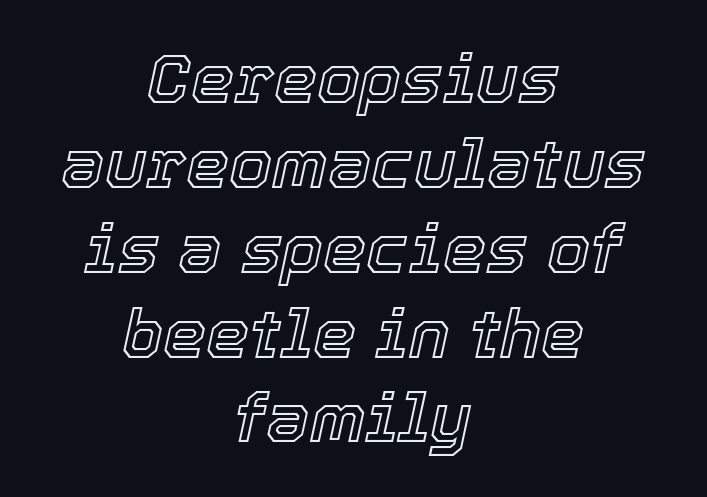
{"italic": "yes", "lean": "right", "slant_degrees": 12, "width": "normal", "x_height": "medium", "monospaced": "no", "underline": "no", "align": "center", "line_spacing_ratio": 1.23, "letter_spacing": "normal", "letter_spacing_em": 0.0, "glyph_px": 69}
